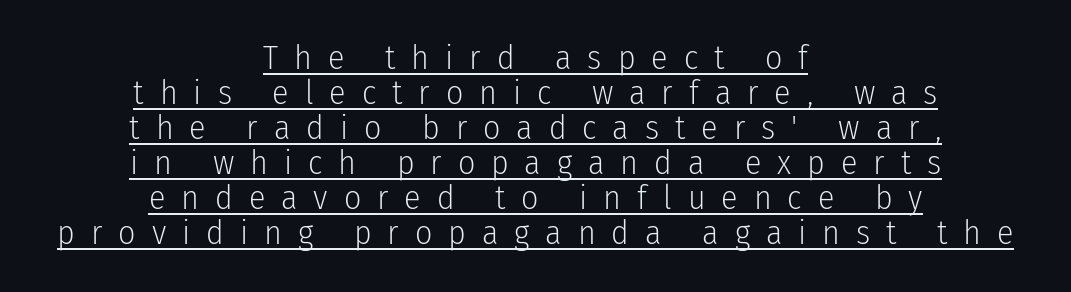
Q: Is the text bold? A: No.
Q: Is the text italic (slanted)? A: No, it is upright.
Q: Is the typeface a serif or a sans-serif typeface? A: Sans-serif.
Q: Is the text underlined? A: Yes.
Q: How is the paragraph aligned? A: Centered.
Q: Is the spacing between letters normal or unusually wide? A: Unusually wide.
Q: Is the spacing between lines tight, normal or loose? A: Tight.
Q: Width (condensed, normal, or wide)? A: Condensed.
Q: Stroke contrast? A: Low.
Q: x-height? A: Medium.
Q: Monospaced? A: No.
